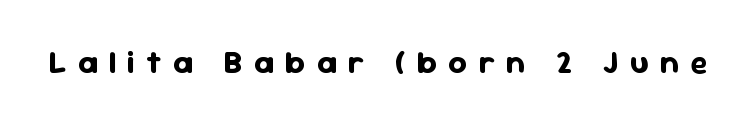
{"serif": "no", "italic": "no", "bold": "yes", "weight": "bold", "width": "normal", "stroke_contrast": "low", "x_height": "medium", "monospaced": "no", "underline": "no", "letter_spacing": "wide", "letter_spacing_em": 0.35, "glyph_px": 32}
